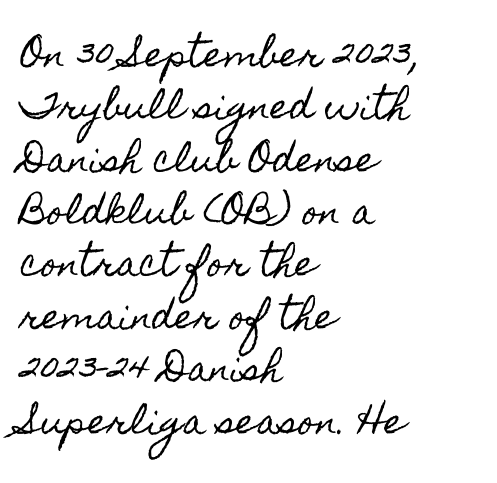
Q: Is the text italic (slanted)? A: Yes.
Q: Is the text underlined? A: No.
Q: How is the paragraph aligned? A: Left-aligned.
Q: Is the spacing between letters normal or unusually wide? A: Normal.
Q: Is the spacing between lines tight, normal or loose? A: Normal.
Q: Width (condensed, normal, or wide)? A: Condensed.
Q: x-height? A: Small.
Q: Monospaced? A: No.
